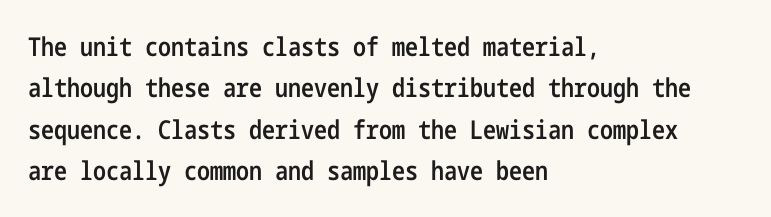
The lines are quadded left. Descenders hang freely into open space. Semibold letterforms, between regular and bold. Observe the ordinary spacing: letters are neighbours, not strangers.
